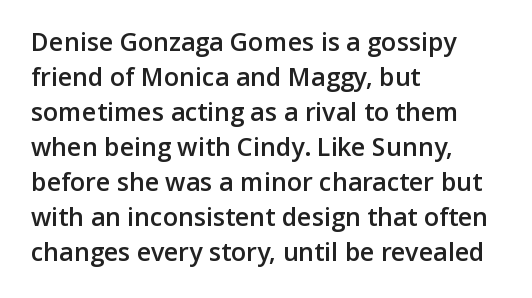
Q: Is the text bold? A: Semi-bold.
Q: Is the text italic (slanted)? A: No, it is upright.
Q: Is the text underlined? A: No.
Q: How is the paragraph aligned? A: Left-aligned.
Q: Is the spacing between letters normal or unusually wide? A: Normal.
Q: Is the spacing between lines tight, normal or loose? A: Normal.
